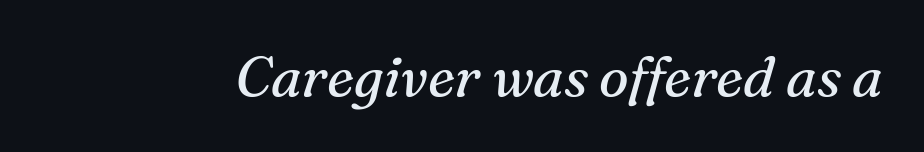
Vertical stems look standard width or narrower in stroke. In terms of letterspacing, this is plain default setting. This rendering features lettering with no underline. Tall strokes in this sample are angled rather than plumb.
